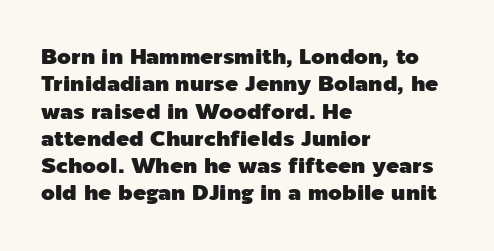
The image shows 22 px text type, upright; set left-aligned, line spacing 1.24x, normal letter spacing, not underlined.
